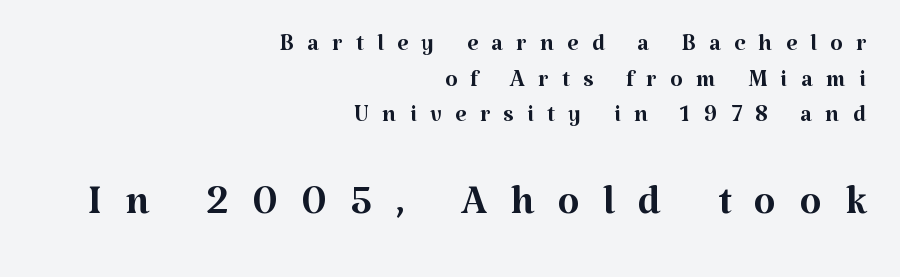
The image shows 56 px regular-weight serif type, upright; set right-aligned, tight line spacing (1.11x), unusually wide letter spacing (+0.42 em), not underlined; the second (bottom) block is 1.75x larger; medium stroke contrast and a medium x-height.
